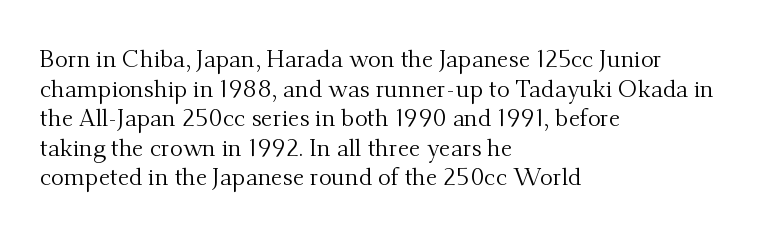
{"italic": "no", "bold": "no", "underline": "no", "align": "left", "line_spacing_ratio": 1.23, "letter_spacing": "normal", "letter_spacing_em": 0.0, "glyph_px": 24}
